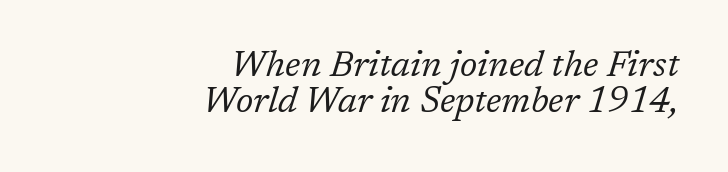
Q: Is the text bold? A: No.
Q: Is the text italic (slanted)? A: Yes, it leans right by about 17 degrees.
Q: Is the typeface a serif or a sans-serif typeface? A: Serif.
Q: Is the text underlined? A: No.
Q: How is the paragraph aligned? A: Right-aligned.
Q: Is the spacing between letters normal or unusually wide? A: Normal.
Q: Is the spacing between lines tight, normal or loose? A: Tight.
Q: Width (condensed, normal, or wide)? A: Normal.
Q: Stroke contrast? A: Low.
Q: x-height? A: Medium.
Q: Monospaced? A: No.
